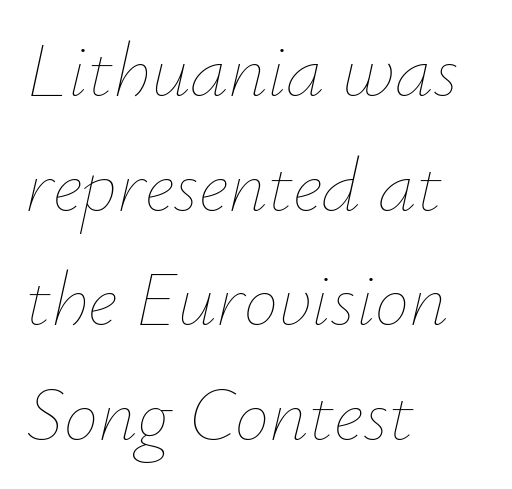
{"italic": "yes", "lean": "right", "slant_degrees": 12, "bold": "no", "weight": "thin", "width": "normal", "stroke_contrast": "low", "x_height": "small", "monospaced": "no", "underline": "no", "align": "left", "line_spacing": "normal", "line_spacing_ratio": 1.49, "letter_spacing": "normal", "letter_spacing_em": 0.0, "glyph_px": 77}
